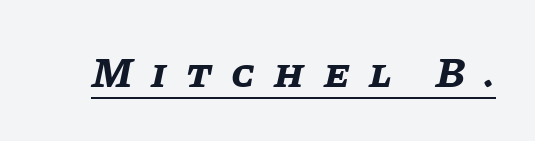
The image shows 42 px bold type, italic (leaning right); set unusually wide letter spacing (+0.46 em), underlined; low stroke contrast and a large x-height.
